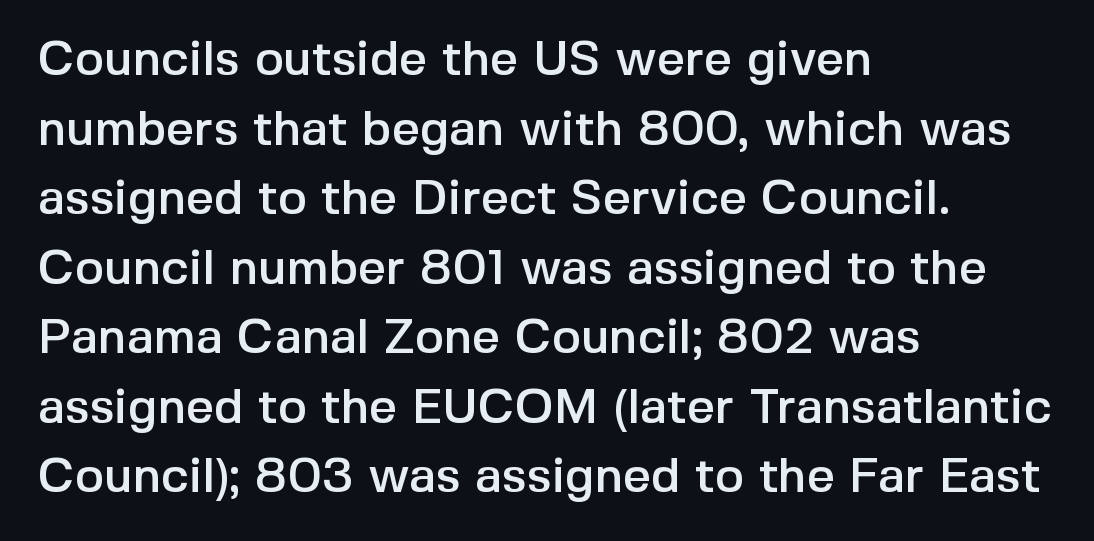
Q: Is the text italic (slanted)? A: No, it is upright.
Q: Is the typeface a serif or a sans-serif typeface? A: Sans-serif.
Q: Is the text underlined? A: No.
Q: How is the paragraph aligned? A: Left-aligned.
Q: Is the spacing between letters normal or unusually wide? A: Normal.
Q: Is the spacing between lines tight, normal or loose? A: Normal.
Q: Width (condensed, normal, or wide)? A: Normal.
Q: x-height? A: Medium.
Q: Monospaced? A: No.
